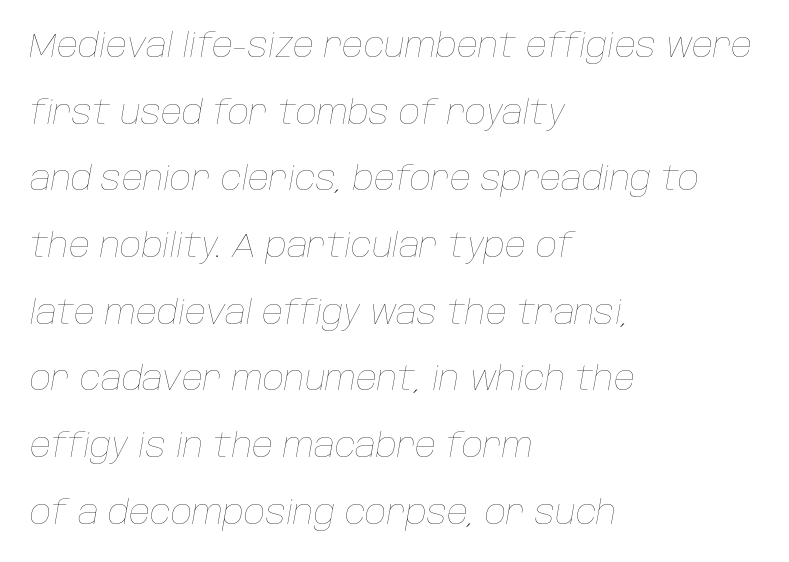
{"italic": "yes", "lean": "right", "slant_degrees": 10, "bold": "no", "weight": "thin", "width": "normal", "stroke_contrast": "low", "x_height": "large", "monospaced": "no", "underline": "no", "align": "left", "line_spacing": "loose", "line_spacing_ratio": 2.02, "letter_spacing": "normal", "letter_spacing_em": 0.0, "glyph_px": 33}
